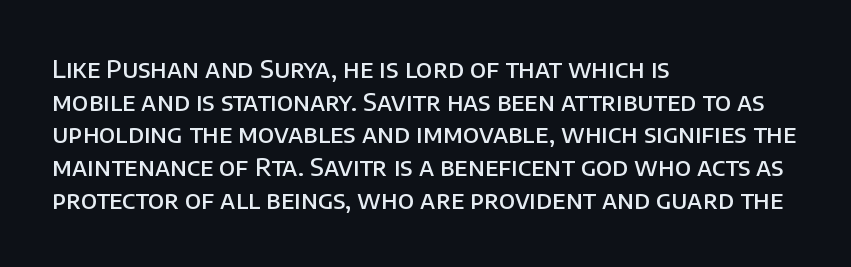
The image shows 25 px text type, upright; set left-aligned, normal line spacing (1.31x), normal letter spacing, not underlined.
